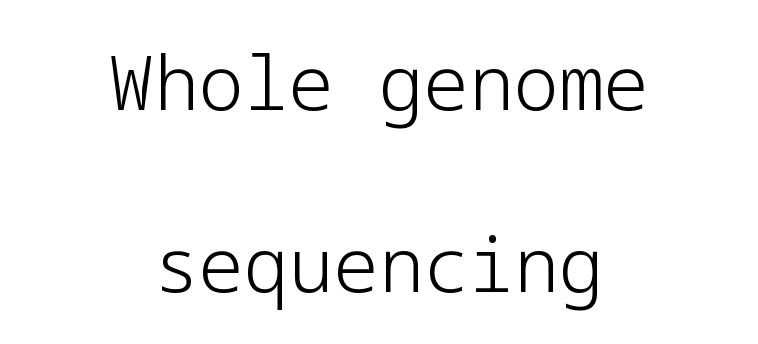
Airy leading. Caption: face not bold, strokes unweighted. This rendering features lettering with no underline. Standard letterfit; no display-style spreading of the glyphs.
